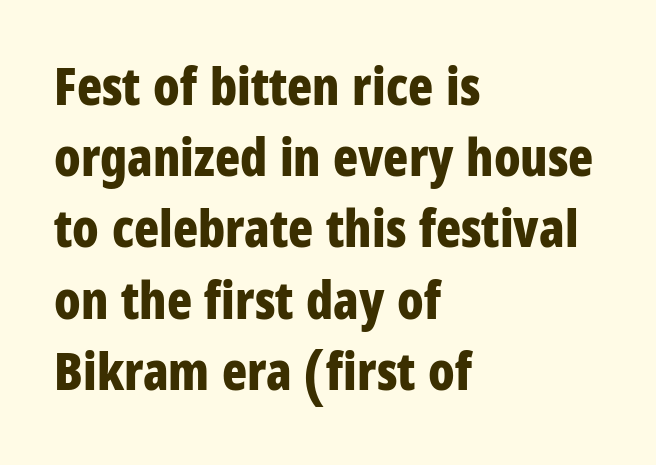
The text was rendered using a sans face with plain stroke endings. Is there much room between lines? A standard amount, neither cramped nor airy. Every stem runs plumb, perpendicular to the baseline. Clear beneath every line of the passage.
